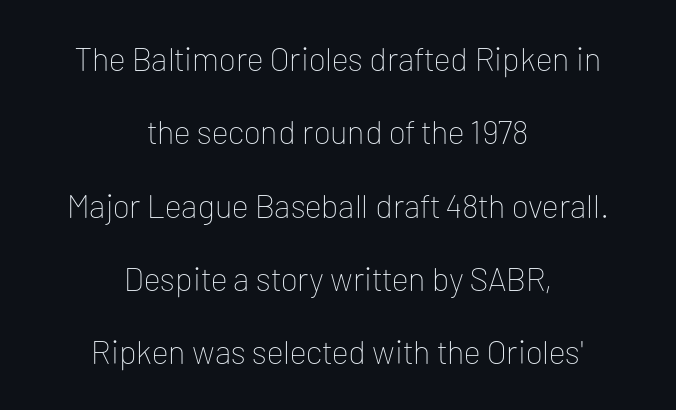
In terms of posture, this sample is upright. The designer went with a sans here, leaving each stem footless. Default kerning and tracking; the words read as compact shapes. The specimen omits any rule beneath the text block's lines. These glyphs show unthickened strokes, regular width or finer. In CSS terms this would be text-align: center.
